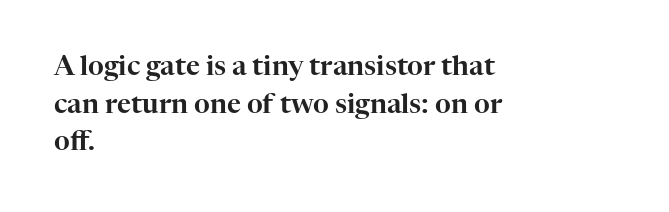
The image shows 27 px text type, upright; set left-aligned, normal line spacing (1.39x), normal letter spacing, not underlined.
